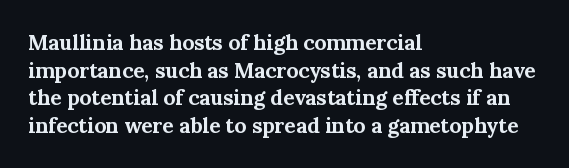
The image shows 21 px bold type, upright; set left-aligned, normal line spacing (1.32x), normal letter spacing, not underlined.
